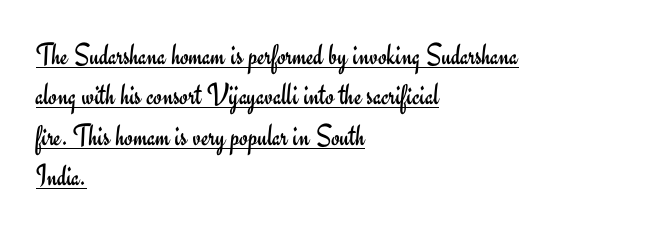
{"serif": "no", "bold": "no", "weight": "regular", "width": "normal", "stroke_contrast": "low", "x_height": "small", "monospaced": "no", "underline": "yes", "align": "left", "line_spacing": "normal", "line_spacing_ratio": 1.3, "letter_spacing": "normal", "letter_spacing_em": 0.0, "glyph_px": 31}
